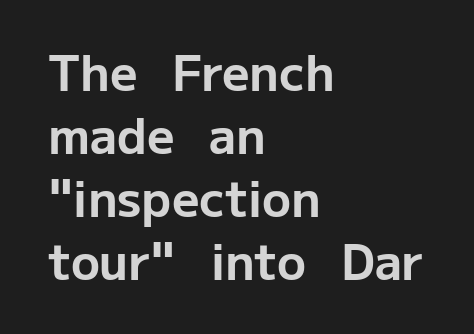
Q: Is the text bold? A: Yes.
Q: Is the text italic (slanted)? A: No, it is upright.
Q: Is the typeface a serif or a sans-serif typeface? A: Sans-serif.
Q: Is the text underlined? A: No.
Q: How is the paragraph aligned? A: Left-aligned.
Q: Is the spacing between letters normal or unusually wide? A: Normal.
Q: Is the spacing between lines tight, normal or loose? A: Normal.
Q: Width (condensed, normal, or wide)? A: Normal.
Q: Stroke contrast? A: Low.
Q: x-height? A: Medium.
Q: Monospaced? A: No.
